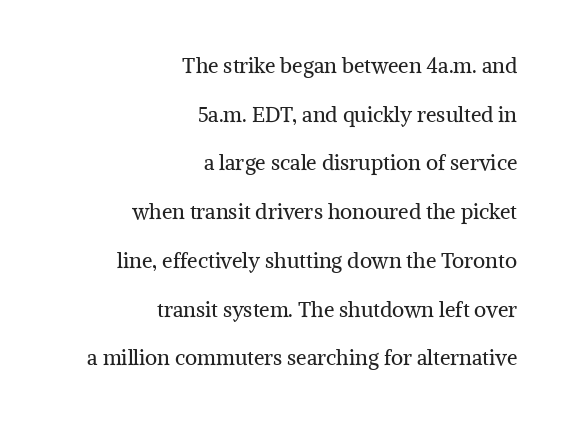
{"italic": "no", "bold": "no", "underline": "no", "align": "right", "line_spacing": "loose", "line_spacing_ratio": 2.32, "letter_spacing": "normal", "letter_spacing_em": 0.0, "glyph_px": 21}
